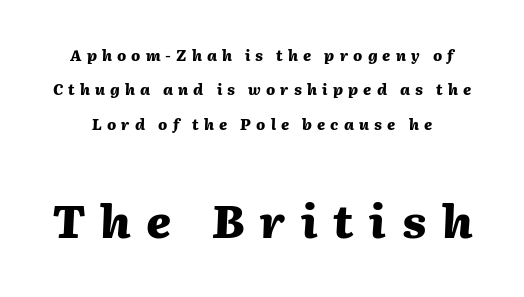
The image shows 46 px heavy type, italic (leaning right); set loose line spacing (2.3x), unusually wide letter spacing (+0.34 em), not underlined; the second (bottom) block is 3.07x larger; medium stroke contrast and a medium x-height.
